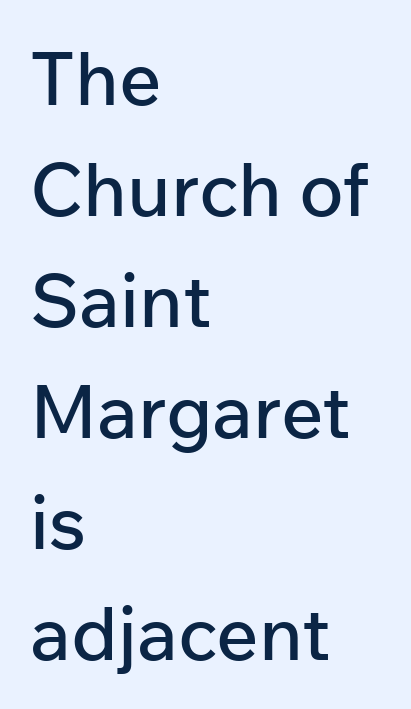
{"serif": "no", "italic": "no", "width": "normal", "stroke_contrast": "low", "x_height": "medium", "monospaced": "no", "underline": "no", "align": "left", "line_spacing": "normal", "line_spacing_ratio": 1.5, "letter_spacing": "normal", "letter_spacing_em": 0.0, "glyph_px": 74}
